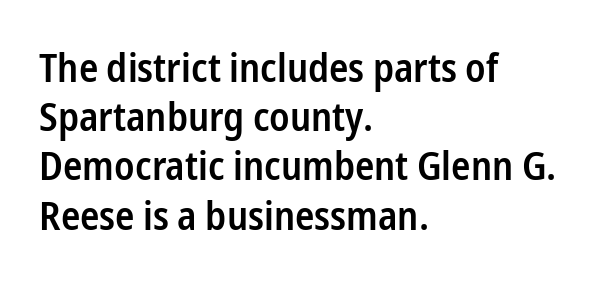
The image shows 40 px semibold, condensed sans-serif type, upright; set left-aligned, line spacing 1.23x, normal letter spacing, not underlined; low stroke contrast and a medium x-height.
